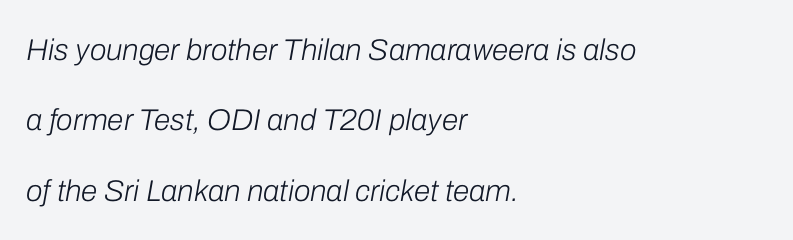
The rendering keeps characters at their native spacing. One glance says open: line gaps are wider than usual. Does the copy run flush right? No — it runs flush left. Is the type slanted? Yes — the strokes lean at a clear angle.
